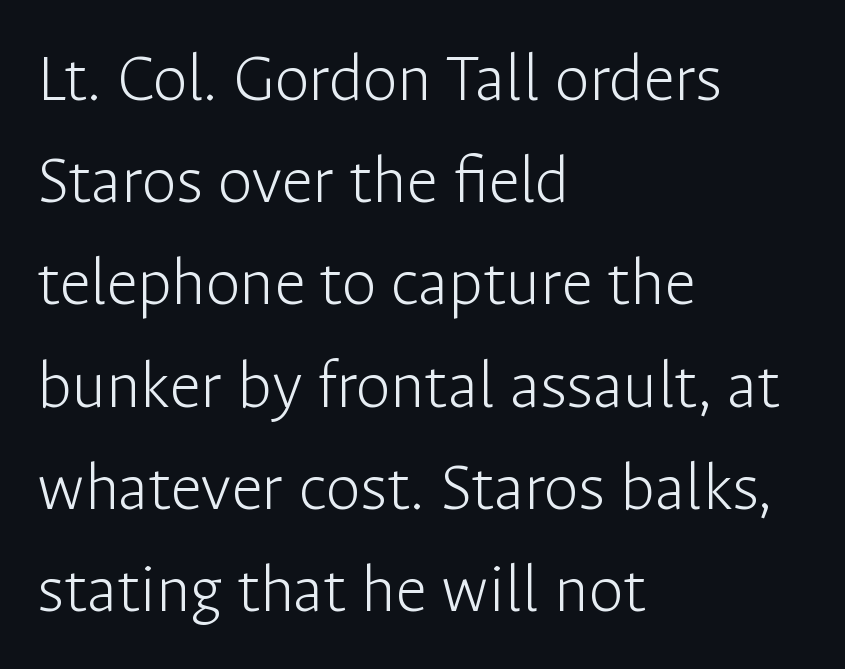
The image shows 70 px light sans-serif type, upright; set left-aligned, normal line spacing (1.46x), normal letter spacing, not underlined; low stroke contrast and a medium x-height.
